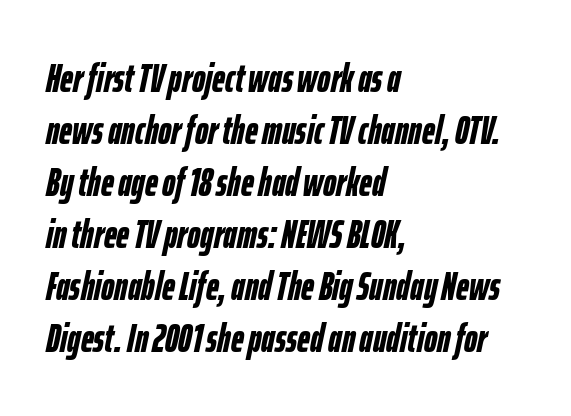
Stroke thickness is high; the sample reads as a true bold. Alignment: flush left. Nobody drew a line under any word here. Is this a fixed-width face? No — the glyphs have proportional, varying widths. Summary of vertical rhythm: regular, with standard interline spacing. This sample uses an oblique cut, with every glyph tilted off the vertical.
